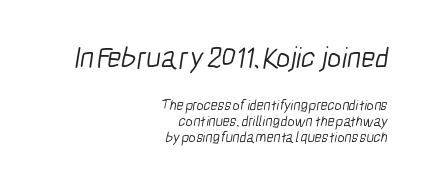
This rendering leaves character spacing at its baseline value. The lines are packed closely together with very little leading. Looks like regular typesetting: each glyph gets only the width it needs. The baseline area is clear. If you drew a ruler down the right edge, every line would touch it.
